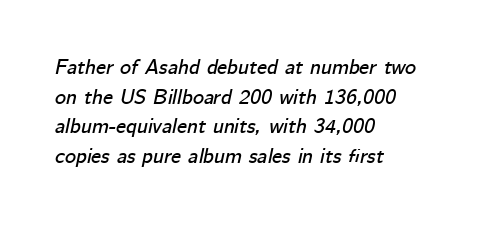
Q: Is the text italic (slanted)? A: Yes, it leans right by about 12 degrees.
Q: Is the text underlined? A: No.
Q: How is the paragraph aligned? A: Left-aligned.
Q: Is the spacing between letters normal or unusually wide? A: Normal.
Q: Is the spacing between lines tight, normal or loose? A: Normal.
